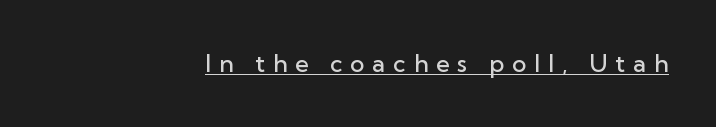
{"italic": "no", "bold": "semi", "underline": "yes", "align": "right", "letter_spacing": "wide", "letter_spacing_em": 0.33, "glyph_px": 24}
